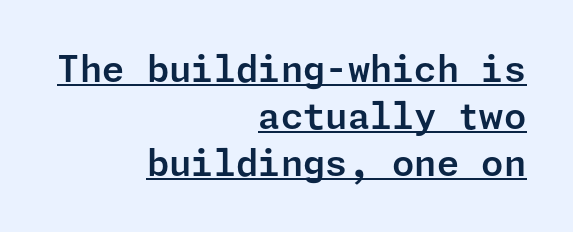
The image shows 36 px sans-serif type, upright; set right-aligned, normal line spacing (1.31x), normal letter spacing, underlined; low stroke contrast and a medium x-height.
